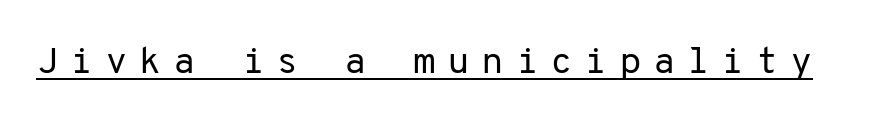
The image shows 37 px regular-weight sans-serif type, upright, monospaced; set unusually wide letter spacing (+0.31 em), underlined; low stroke contrast and a medium x-height.
